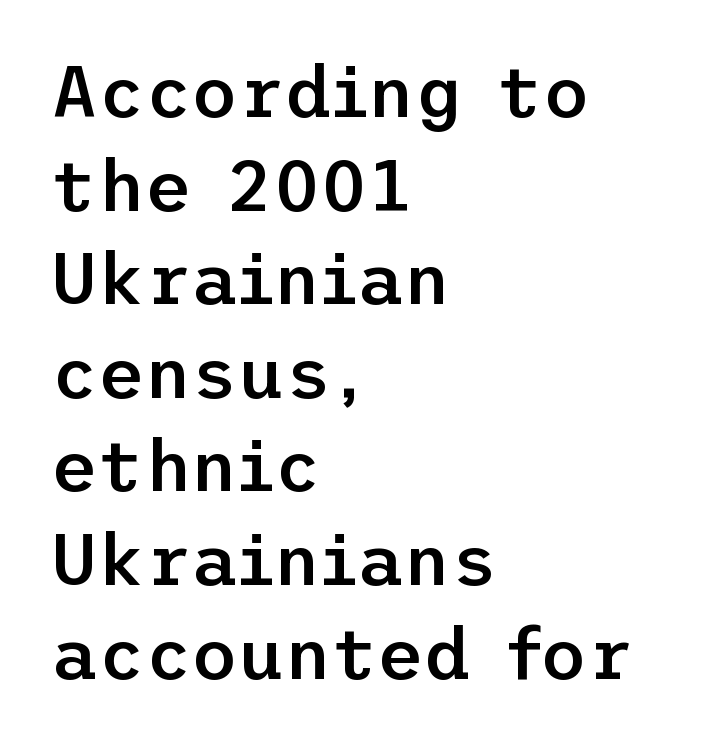
Firm but not heavy-handed strokes: this text is semibold. Alignment: flush left. Posture: upright roman. Between one letter and the next there's only the usual sliver of space. The designer left line spacing at the default. Is this a sans? Yes — the strokes have no serifs.
